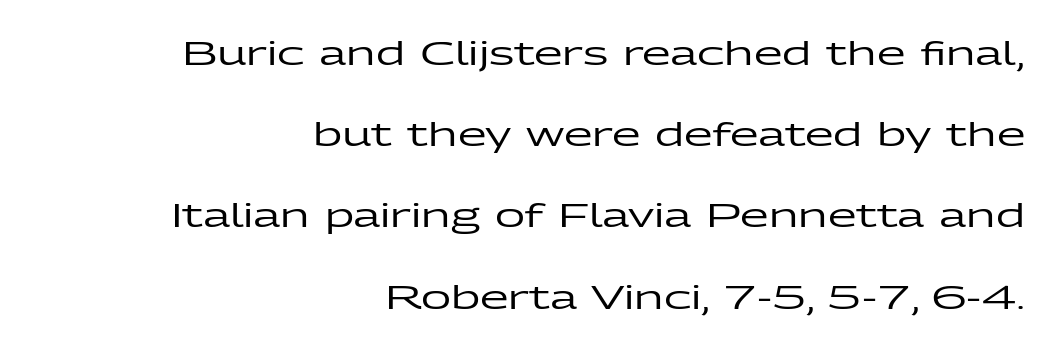
{"serif": "no", "italic": "no", "width": "wide", "stroke_contrast": "low", "x_height": "medium", "monospaced": "no", "underline": "no", "align": "right", "line_spacing": "loose", "line_spacing_ratio": 2.46, "letter_spacing": "normal", "letter_spacing_em": 0.0, "glyph_px": 33}
